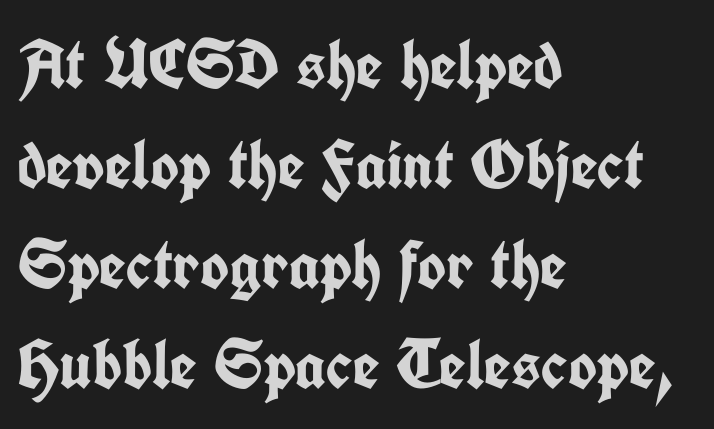
{"serif": "no", "italic": "no", "bold": "yes", "weight": "semibold", "width": "condensed", "stroke_contrast": "low", "x_height": "medium", "monospaced": "no", "underline": "no", "align": "left", "line_spacing": "normal", "line_spacing_ratio": 1.45, "letter_spacing": "normal", "letter_spacing_em": 0.0, "glyph_px": 69}
